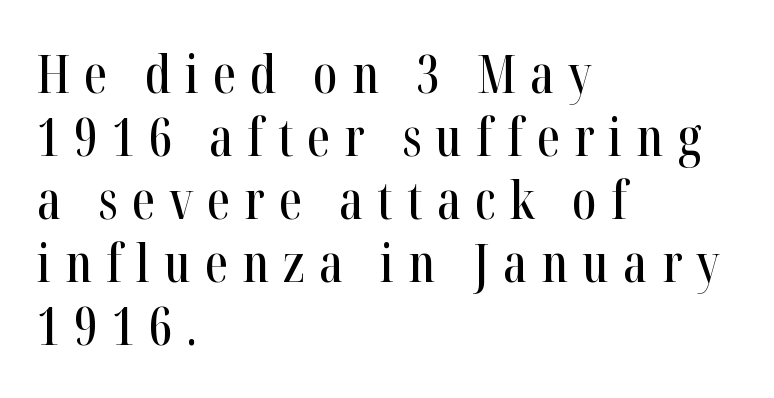
Q: Is the text italic (slanted)? A: No, it is upright.
Q: Is the typeface a serif or a sans-serif typeface? A: Serif.
Q: Is the text underlined? A: No.
Q: How is the paragraph aligned? A: Left-aligned.
Q: Is the spacing between letters normal or unusually wide? A: Unusually wide.
Q: Width (condensed, normal, or wide)? A: Condensed.
Q: Stroke contrast? A: High.
Q: x-height? A: Medium.
Q: Monospaced? A: No.
